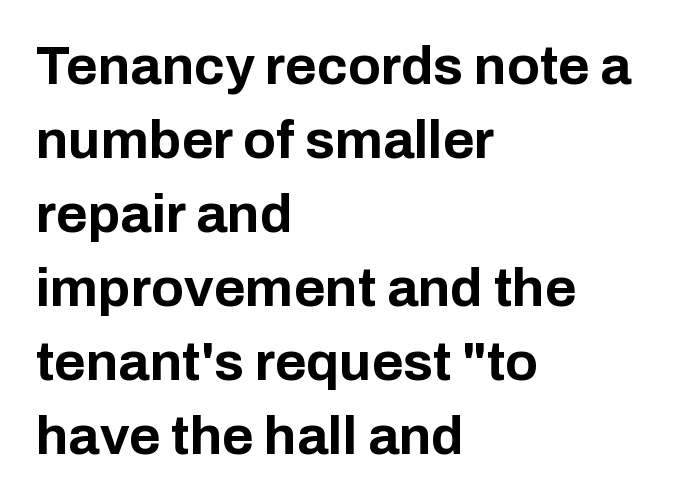
The image shows 54 px bold sans-serif type, upright; set left-aligned, normal line spacing (1.37x), normal letter spacing, not underlined; low stroke contrast and a medium x-height.
